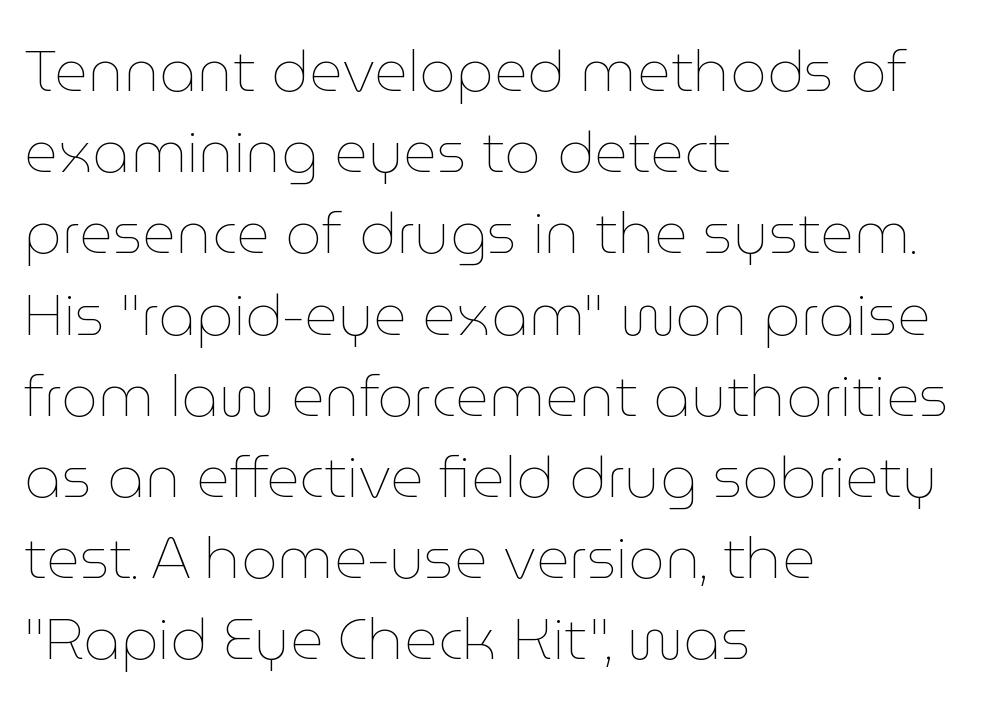
{"italic": "no", "bold": "no", "weight": "thin", "width": "normal", "stroke_contrast": "low", "x_height": "medium", "monospaced": "no", "underline": "no", "align": "left", "line_spacing": "normal", "line_spacing_ratio": 1.4, "letter_spacing": "normal", "letter_spacing_em": 0.0, "glyph_px": 58}
